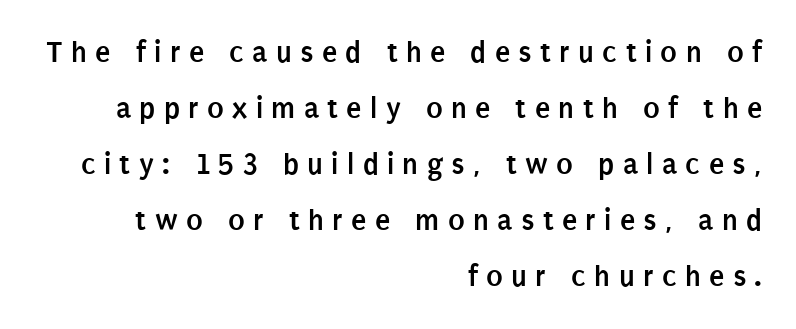
Q: Is the text bold? A: Yes.
Q: Is the text italic (slanted)? A: No, it is upright.
Q: Is the typeface a serif or a sans-serif typeface? A: Sans-serif.
Q: Is the text underlined? A: No.
Q: How is the paragraph aligned? A: Right-aligned.
Q: Is the spacing between letters normal or unusually wide? A: Unusually wide.
Q: Width (condensed, normal, or wide)? A: Condensed.
Q: Stroke contrast? A: Low.
Q: x-height? A: Large.
Q: Monospaced? A: No.
